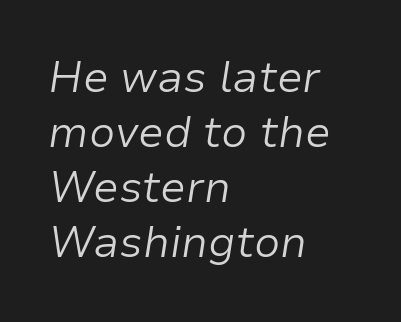
When letters slant like this, we call the style italic. Default kerning and tracking; the words read as compact shapes. These lines are rendered in a variable-pitch font. One glance says typical: line gaps are just what's usual.
